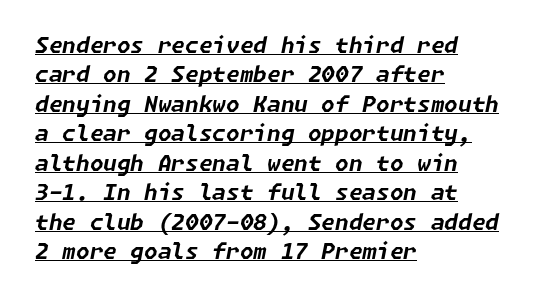
Line beginnings align vertically; line endings do not. In terms of leading, this rendering sits right in the middle. This sample carries an underscore along the baseline area. The passage shown leans; its letterforms are oblique. These lines carry a lot of weight — the face is fully bold. The horizontal fit of the characters is conventional and even.
